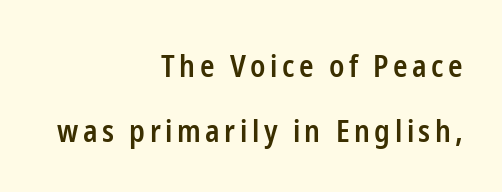
Q: Is the text bold? A: Semi-bold.
Q: Is the text italic (slanted)? A: No, it is upright.
Q: Is the typeface a serif or a sans-serif typeface? A: Sans-serif.
Q: Is the text underlined? A: No.
Q: How is the paragraph aligned? A: Right-aligned.
Q: Is the spacing between lines tight, normal or loose? A: Loose.
Q: Width (condensed, normal, or wide)? A: Condensed.
Q: Stroke contrast? A: Low.
Q: x-height? A: Medium.
Q: Monospaced? A: No.
